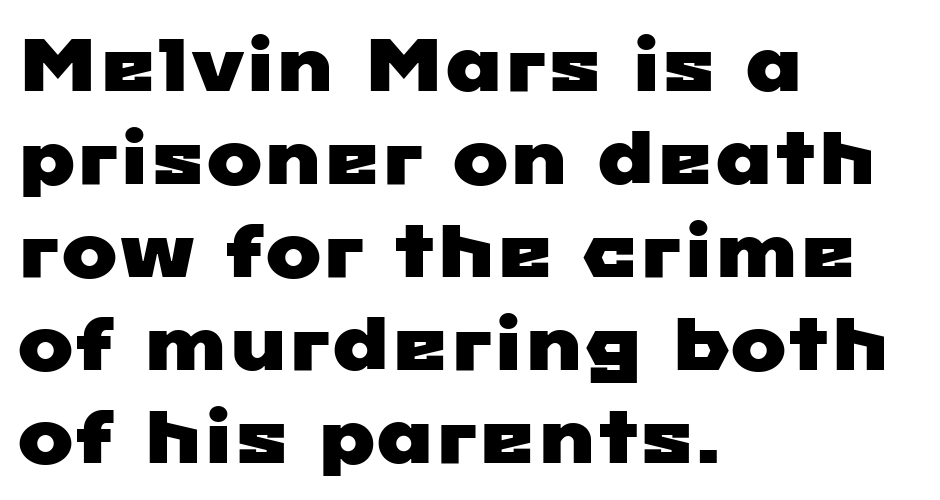
The type is set solid horizontally, with unmodified tracking. The specimen omits any rule beneath the text block's lines. The rag falls on the right side of this text block. This sample has the flowing, uneven cadence of proportional lettering. Observe the absence of serifs on each vertical stroke in this sample.
